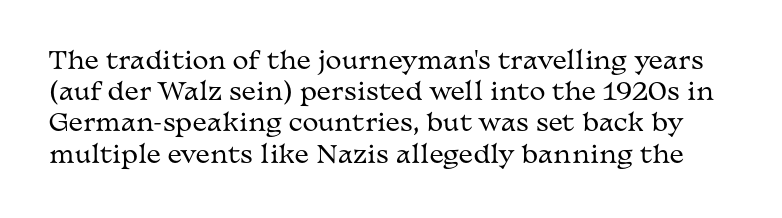
Q: Is the text bold? A: No.
Q: Is the text italic (slanted)? A: No, it is upright.
Q: Is the text underlined? A: No.
Q: Is the spacing between letters normal or unusually wide? A: Normal.
Q: Is the spacing between lines tight, normal or loose? A: Normal.
